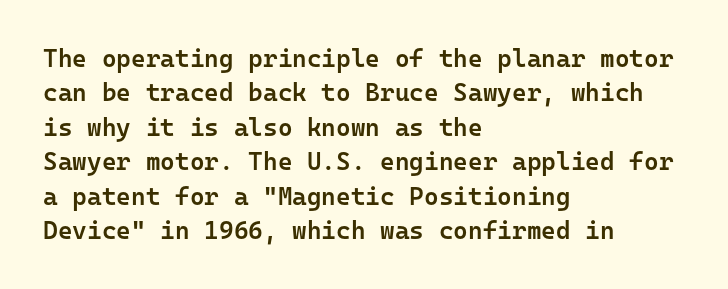
No italicization has been applied; the sample stays upright. Every letter is mildly thick-stroked: semibold rather than bold. The rag falls on the right side of this text block. The area under the type is left untouched.
